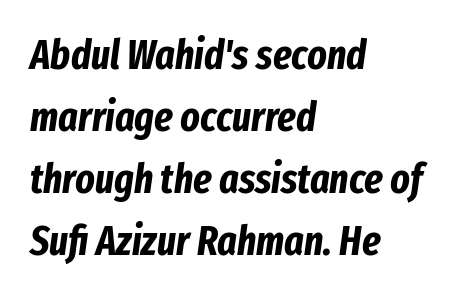
Q: Is the text bold? A: Yes.
Q: Is the text italic (slanted)? A: Yes, it leans right by about 8 degrees.
Q: Is the text underlined? A: No.
Q: How is the paragraph aligned? A: Left-aligned.
Q: Is the spacing between letters normal or unusually wide? A: Normal.
Q: Is the spacing between lines tight, normal or loose? A: Normal.
Q: Width (condensed, normal, or wide)? A: Condensed.
Q: Stroke contrast? A: Low.
Q: x-height? A: Medium.
Q: Monospaced? A: No.
